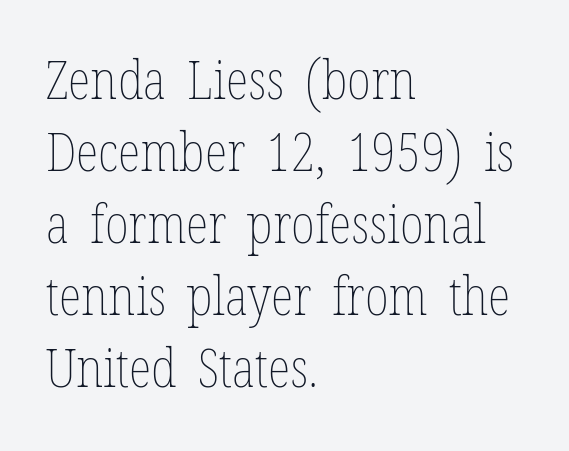
The image shows 53 px thin, condensed type, upright; set left-aligned, normal line spacing (1.36x), normal letter spacing, not underlined; low stroke contrast and a medium x-height.
